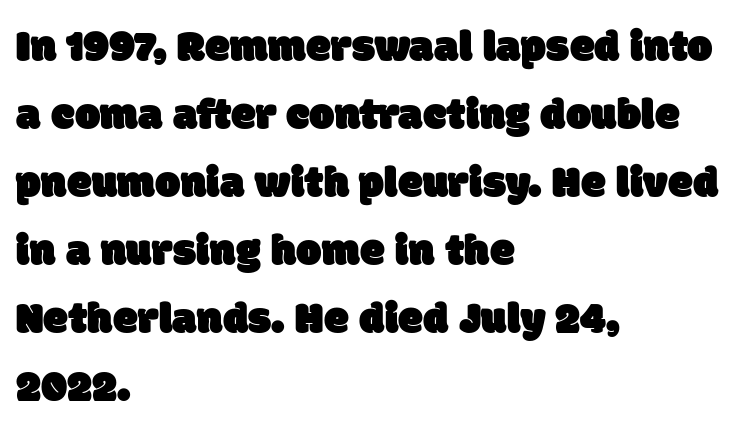
{"serif": "no", "width": "normal", "stroke_contrast": "low", "x_height": "large", "monospaced": "no", "underline": "no", "align": "left", "line_spacing": "normal", "line_spacing_ratio": 1.51, "letter_spacing": "normal", "letter_spacing_em": 0.0, "glyph_px": 45}
